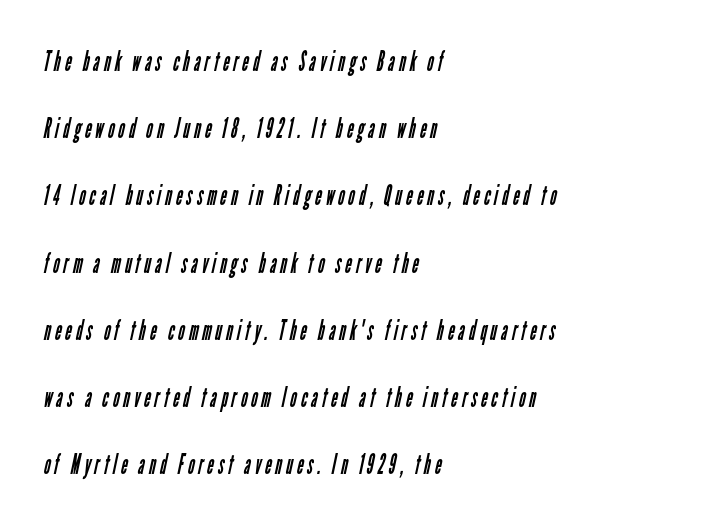
A typesetter would call this proportional, since set widths differ per character. Examine the stroke ends and you'll find no serifs. Airy leading. The font is comparable to plain body text, perhaps lighter. In CSS terms this would be text-align: left. Clear beneath every line of the passage.
